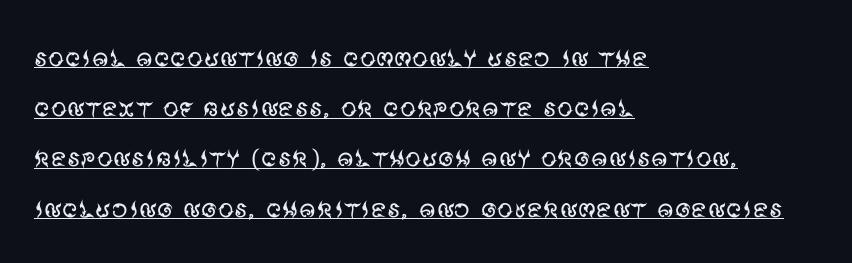
{"serif": "no", "italic": "no", "bold": "no", "weight": "regular", "width": "normal", "stroke_contrast": "medium", "x_height": "large", "monospaced": "no", "underline": "yes", "align": "left", "line_spacing": "normal", "line_spacing_ratio": 1.57, "letter_spacing": "normal", "letter_spacing_em": 0.0, "glyph_px": 32}
